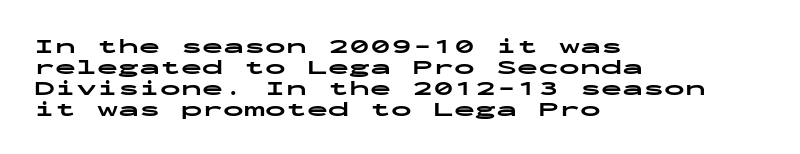
The image shows 21 px bold type, upright; set left-aligned, tight line spacing (1.0x), normal letter spacing, not underlined.
